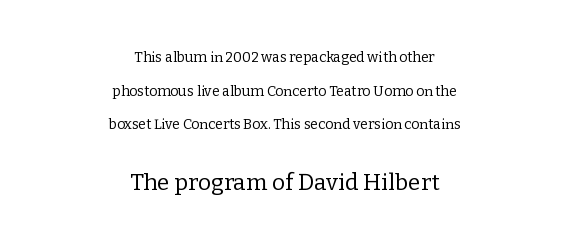
{"italic": "no", "bold": "no", "underline": "no", "align": "center", "line_spacing": "loose", "line_spacing_ratio": 2.41, "letter_spacing": "normal", "letter_spacing_em": 0.0, "larger_block": "second", "size_ratio": 1.64, "glyph_px": 23}
